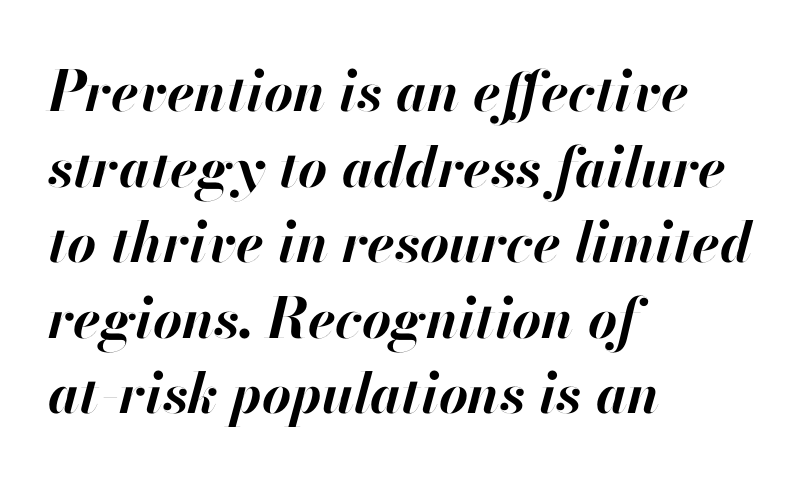
Letters rest on an invisible, unmarked baseline. The block of text has a typical density, with ordinary space between rows. Visually the block forms a straight wall on the left and a jagged coastline on the right. The rendering uses a bold face; every stroke is thick and dark. Character widths vary here, with narrow letters taking less room than wide ones.
